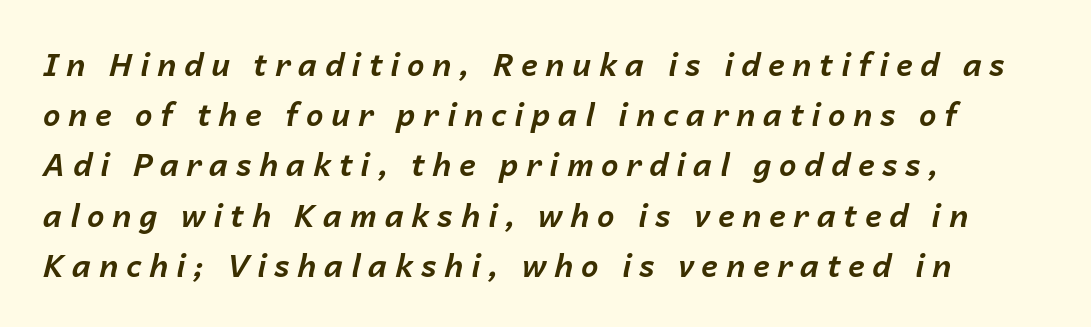
{"italic": "yes", "lean": "right", "slant_degrees": 14, "bold": "yes", "weight": "bold", "width": "normal", "stroke_contrast": "low", "x_height": "medium", "monospaced": "no", "underline": "no", "align": "left", "line_spacing": "normal", "line_spacing_ratio": 1.62, "letter_spacing": "wide", "letter_spacing_em": 0.25, "glyph_px": 31}
